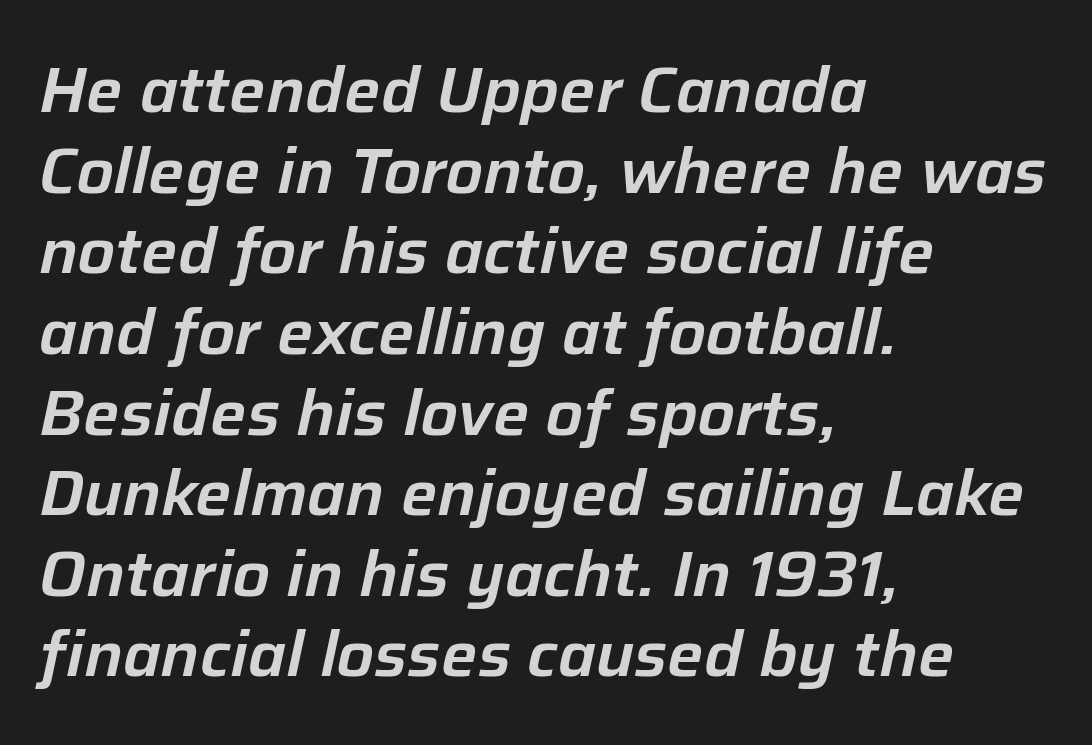
{"italic": "yes", "lean": "right", "slant_degrees": 12, "width": "normal", "stroke_contrast": "low", "x_height": "medium", "monospaced": "no", "underline": "no", "align": "left", "line_spacing": "normal", "line_spacing_ratio": 1.26, "letter_spacing": "normal", "letter_spacing_em": 0.0, "glyph_px": 64}
